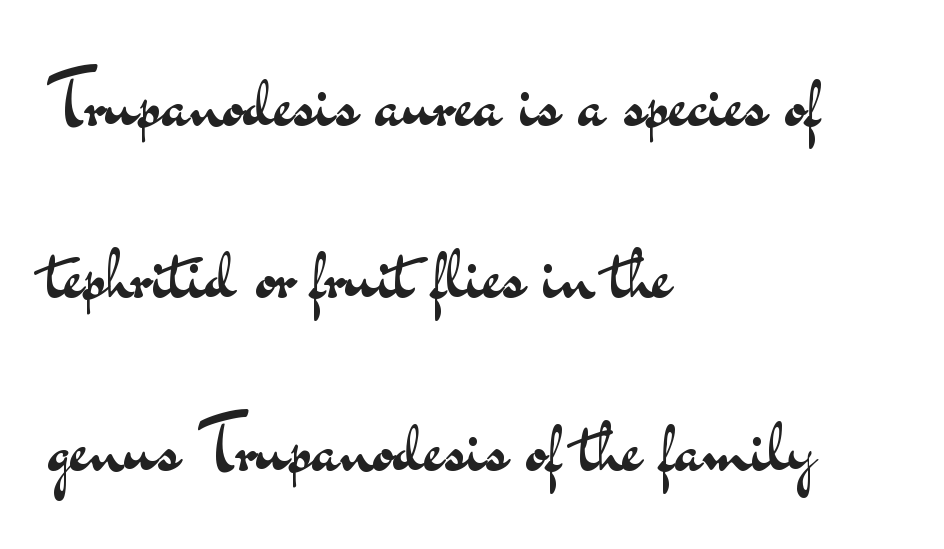
The image shows 75 px regular-weight, wide sans-serif type; set left-aligned, loose line spacing (2.3x), normal letter spacing, not underlined; medium stroke contrast and a small x-height.
